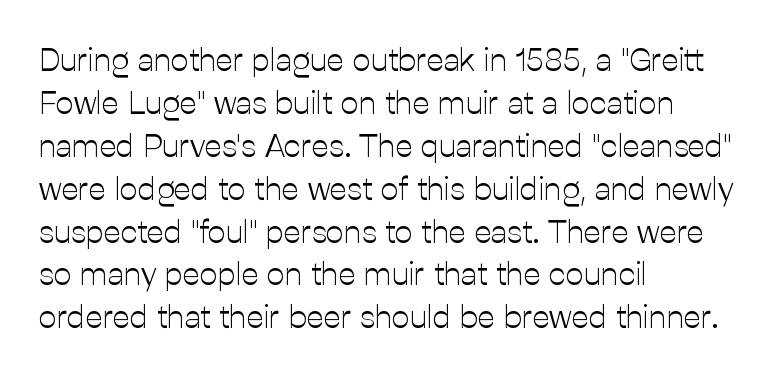
Q: Is the text bold? A: No.
Q: Is the text italic (slanted)? A: No, it is upright.
Q: Is the typeface a serif or a sans-serif typeface? A: Sans-serif.
Q: Is the text underlined? A: No.
Q: How is the paragraph aligned? A: Left-aligned.
Q: Is the spacing between letters normal or unusually wide? A: Normal.
Q: Is the spacing between lines tight, normal or loose? A: Normal.
Q: Width (condensed, normal, or wide)? A: Normal.
Q: Stroke contrast? A: Low.
Q: x-height? A: Medium.
Q: Monospaced? A: No.
